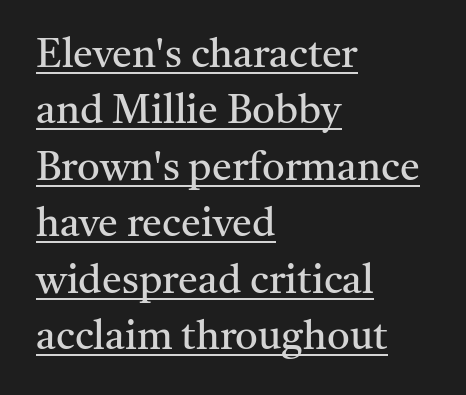
{"serif": "yes", "italic": "no", "bold": "no", "weight": "regular", "width": "normal", "stroke_contrast": "medium", "x_height": "medium", "monospaced": "no", "underline": "yes", "align": "left", "line_spacing": "normal", "line_spacing_ratio": 1.41, "letter_spacing": "normal", "letter_spacing_em": 0.0, "glyph_px": 40}
